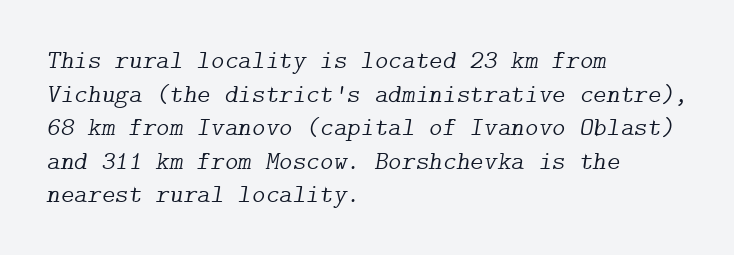
Baseline-to-baseline distance is the conventional proportion of letter height. The ragged edge is on the right, which tells us the setting is flush left. Compared with typical body copy, the letter spacing here is the same. Nothing heavy about these letters — not bold at all.
